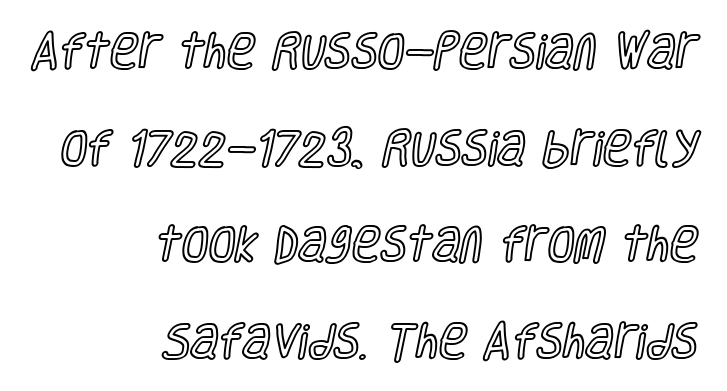
{"width": "condensed", "x_height": "large", "monospaced": "no", "underline": "no", "align": "right", "line_spacing": "loose", "line_spacing_ratio": 2.48, "letter_spacing": "normal", "letter_spacing_em": 0.0, "glyph_px": 39}
